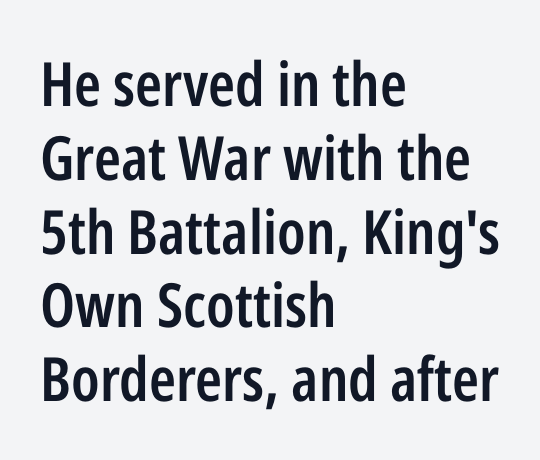
{"serif": "no", "italic": "no", "bold": "semi", "weight": "semibold", "width": "condensed", "stroke_contrast": "low", "x_height": "medium", "monospaced": "no", "underline": "no", "align": "left", "line_spacing_ratio": 1.21, "letter_spacing": "normal", "letter_spacing_em": 0.0, "glyph_px": 61}
